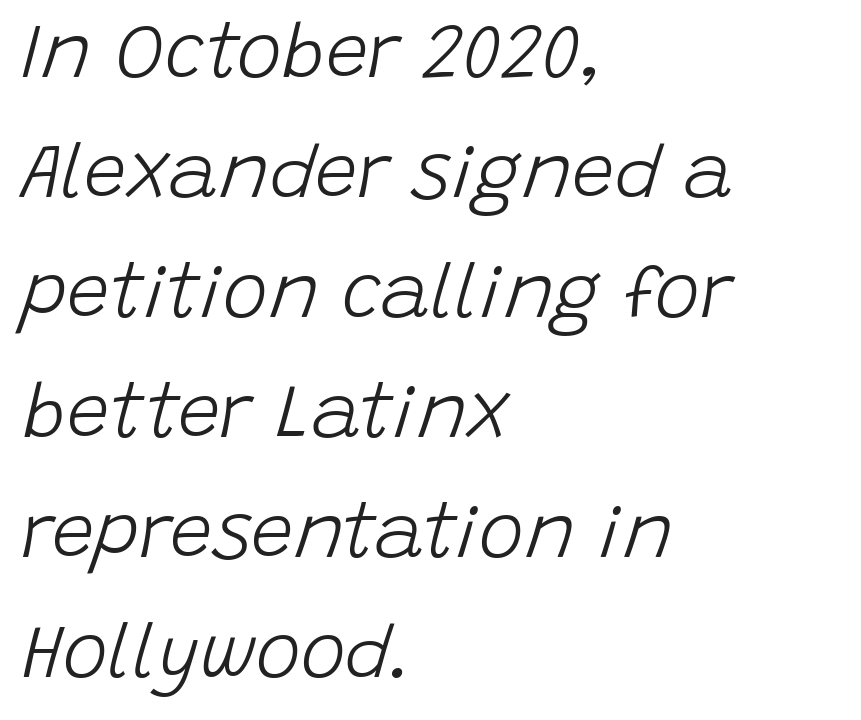
{"italic": "yes", "lean": "right", "slant_degrees": 15, "bold": "no", "weight": "light", "width": "normal", "stroke_contrast": "low", "x_height": "large", "monospaced": "no", "underline": "no", "align": "left", "line_spacing": "normal", "line_spacing_ratio": 1.58, "letter_spacing": "normal", "letter_spacing_em": 0.0, "glyph_px": 76}
